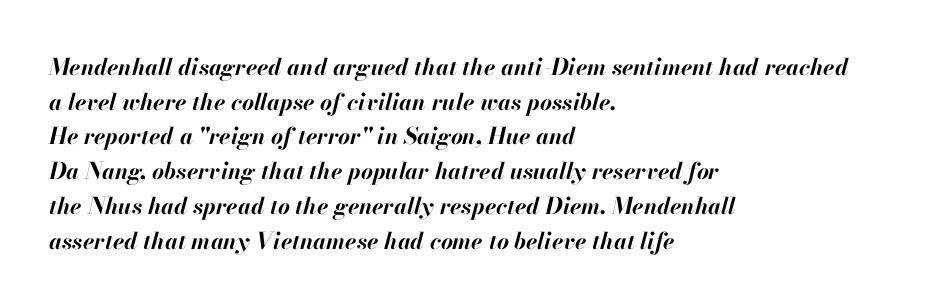
The image shows 23 px bold type, italic (leaning right); set left-aligned, normal line spacing (1.51x), normal letter spacing, not underlined.
